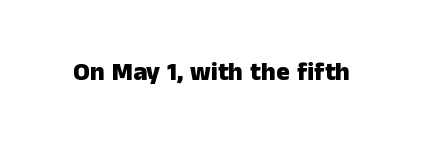
{"italic": "no", "bold": "yes", "underline": "no", "letter_spacing": "normal", "letter_spacing_em": 0.0, "glyph_px": 26}
